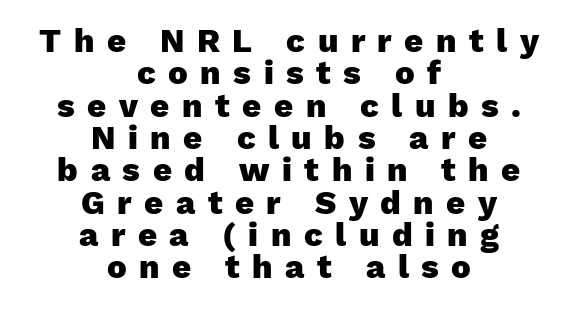
{"serif": "no", "italic": "no", "bold": "yes", "weight": "heavy", "width": "normal", "stroke_contrast": "low", "x_height": "medium", "monospaced": "no", "underline": "no", "align": "center", "line_spacing": "tight", "line_spacing_ratio": 0.98, "letter_spacing": "wide", "letter_spacing_em": 0.38, "glyph_px": 33}
